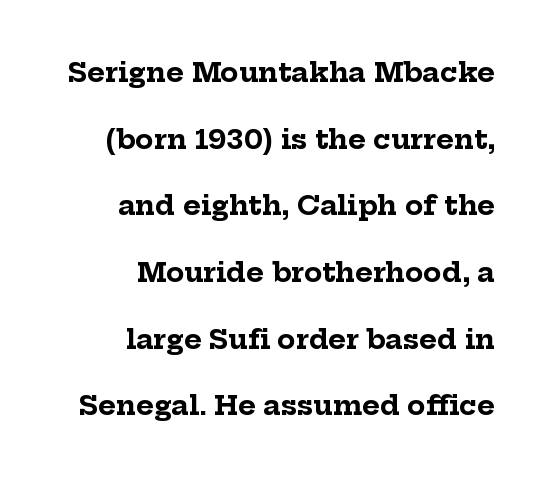
Q: Is the text bold? A: Yes.
Q: Is the text italic (slanted)? A: No, it is upright.
Q: Is the text underlined? A: No.
Q: How is the paragraph aligned? A: Right-aligned.
Q: Is the spacing between letters normal or unusually wide? A: Normal.
Q: Is the spacing between lines tight, normal or loose? A: Loose.
